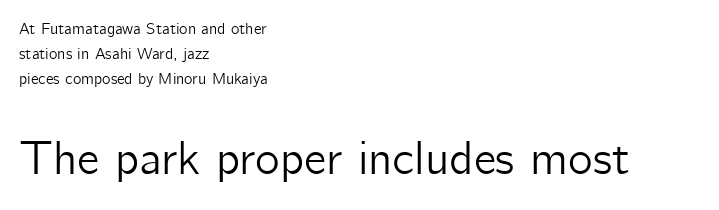
The image shows 47 px sans-serif type, upright; set left-aligned, normal line spacing (1.56x), normal letter spacing, not underlined; the second (bottom) block is 2.94x larger; low stroke contrast and a medium x-height.
